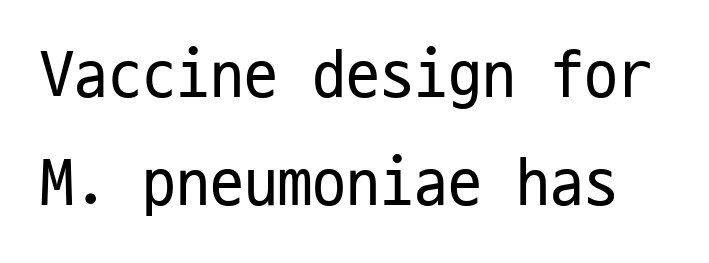
Typographically, this falls in the sans-serif category. Spacing verdict: monospaced, one width for all characters. Regarding leading, the lines here are spaced in the standard way. Does extra space separate the letters? No, they use regular spacing. Stroke mass is kept to a normal reading level or below. The space beneath each line is pristine and unruled.
